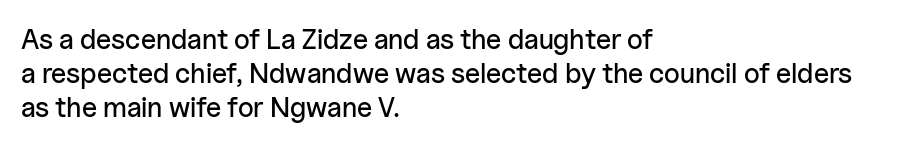
Leftover space on each line is placed entirely after the last word. Default kerning and tracking; the words read as compact shapes. A bare baseline throughout the passage. Looks like regular typesetting: each glyph gets only the width it needs. Stroke terminals: plain, sans-serif.
